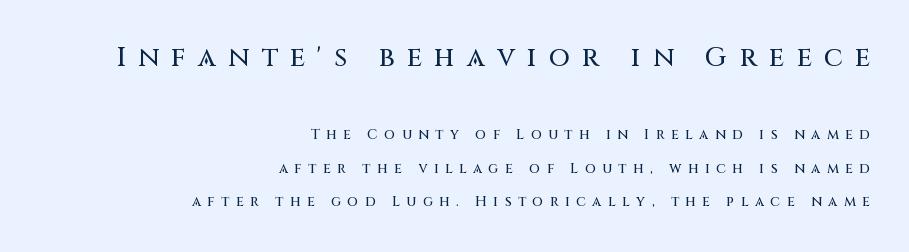
{"italic": "no", "underline": "no", "align": "right", "line_spacing": "loose", "line_spacing_ratio": 2.39, "letter_spacing": "wide", "letter_spacing_em": 0.46, "larger_block": "first", "size_ratio": 1.93, "glyph_px": 27}
